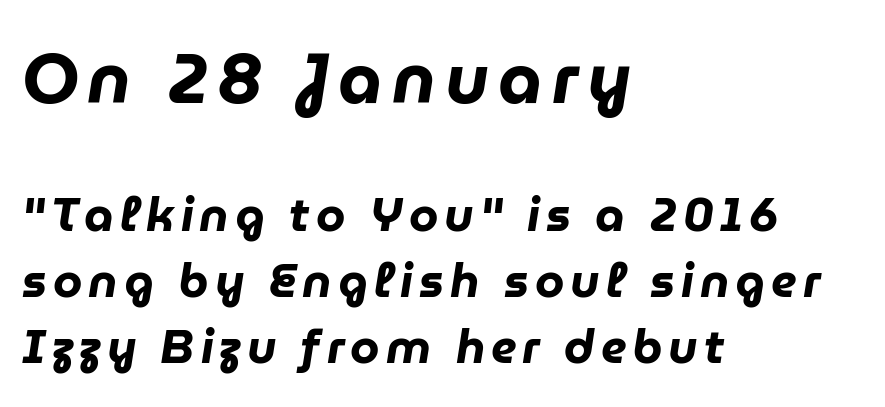
Q: Is the text bold? A: Yes.
Q: Is the text italic (slanted)? A: Yes, it leans right by about 9 degrees.
Q: Is the text underlined? A: No.
Q: How is the paragraph aligned? A: Left-aligned.
Q: Is the spacing between lines tight, normal or loose? A: Normal.
Q: Which block of text is set in a larger size, the first (top) or the second (bottom)? A: The first (top) one.
Q: Width (condensed, normal, or wide)? A: Normal.
Q: Stroke contrast? A: Low.
Q: x-height? A: Medium.
Q: Monospaced? A: No.
